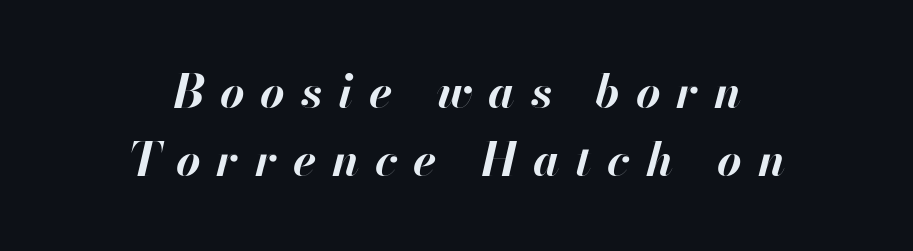
The image shows 47 px bold type, italic (leaning right); set centered, normal line spacing (1.45x), unusually wide letter spacing (+0.34 em), not underlined; high stroke contrast and a small x-height.
